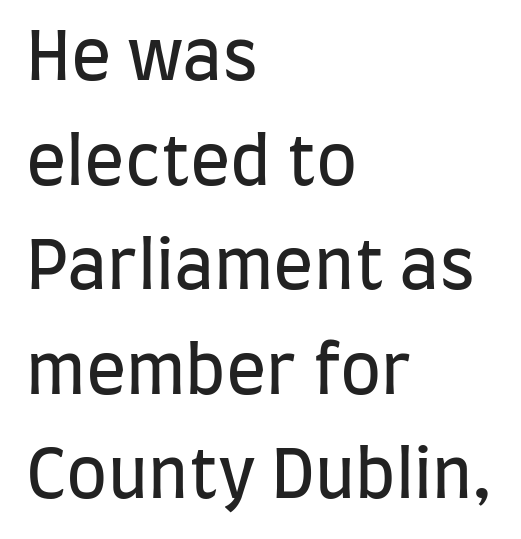
Q: Is the text bold? A: No.
Q: Is the text italic (slanted)? A: No, it is upright.
Q: Is the typeface a serif or a sans-serif typeface? A: Sans-serif.
Q: Is the text underlined? A: No.
Q: How is the paragraph aligned? A: Left-aligned.
Q: Is the spacing between letters normal or unusually wide? A: Normal.
Q: Is the spacing between lines tight, normal or loose? A: Normal.
Q: Width (condensed, normal, or wide)? A: Condensed.
Q: Stroke contrast? A: Low.
Q: x-height? A: Large.
Q: Monospaced? A: No.
